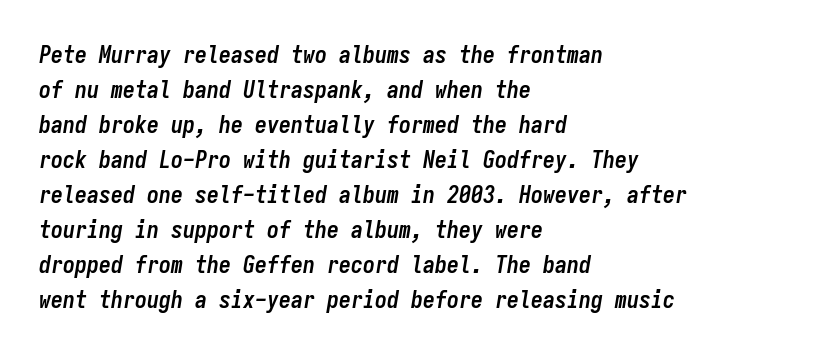
The image shows 24 px bold type, italic (leaning right); set left-aligned, normal line spacing (1.46x), normal letter spacing, not underlined.
